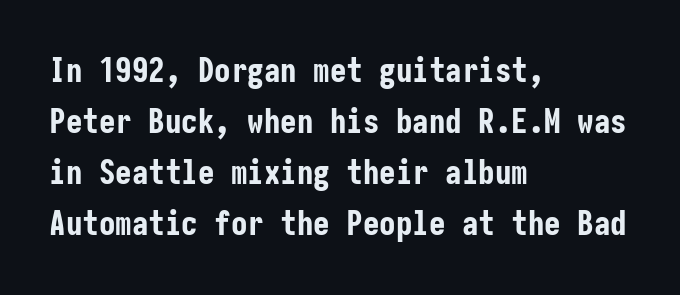
{"serif": "no", "italic": "no", "bold": "yes", "weight": "bold", "width": "condensed", "stroke_contrast": "low", "x_height": "medium", "underline": "no", "align": "left", "line_spacing": "normal", "line_spacing_ratio": 1.55, "letter_spacing": "normal", "letter_spacing_em": 0.0, "glyph_px": 33}
